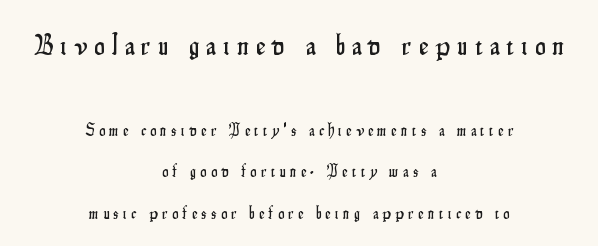
Q: Is the text italic (slanted)? A: No, it is upright.
Q: Is the typeface a serif or a sans-serif typeface? A: Sans-serif.
Q: Is the text underlined? A: No.
Q: How is the paragraph aligned? A: Centered.
Q: Is the spacing between letters normal or unusually wide? A: Unusually wide.
Q: Is the spacing between lines tight, normal or loose? A: Loose.
Q: Which block of text is set in a larger size, the first (top) or the second (bottom)? A: The first (top) one.
Q: Width (condensed, normal, or wide)? A: Condensed.
Q: Stroke contrast? A: Low.
Q: x-height? A: Small.
Q: Monospaced? A: No.
